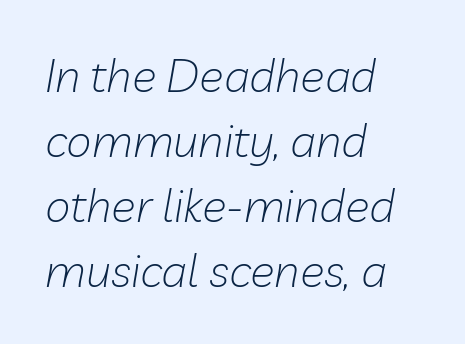
The image shows 46 px light type, italic (leaning right); set left-aligned, normal line spacing (1.41x), normal letter spacing, not underlined; low stroke contrast and a medium x-height.
